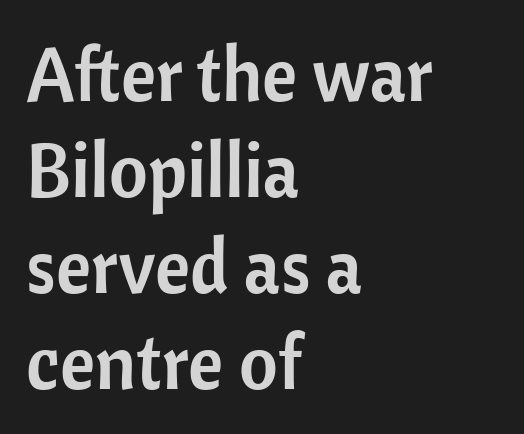
{"serif": "no", "italic": "no", "width": "normal", "stroke_contrast": "low", "x_height": "medium", "monospaced": "no", "underline": "no", "align": "left", "line_spacing": "normal", "line_spacing_ratio": 1.28, "letter_spacing": "normal", "letter_spacing_em": 0.0, "glyph_px": 75}
